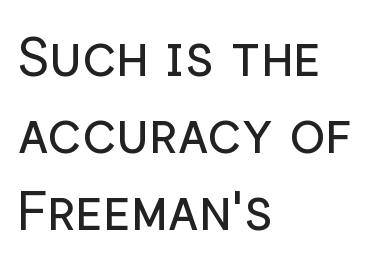
Left-aligned paragraph, ragged on the right. Nothing heavy about these letters — not bold at all. The designer left line spacing at the default. You could not count columns in this text — the font is proportionally spaced.
